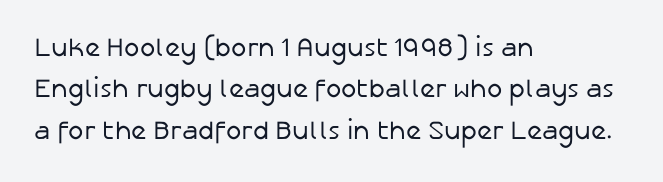
Q: Is the text bold? A: No.
Q: Is the text italic (slanted)? A: No, it is upright.
Q: Is the text underlined? A: No.
Q: How is the paragraph aligned? A: Left-aligned.
Q: Is the spacing between letters normal or unusually wide? A: Normal.
Q: Is the spacing between lines tight, normal or loose? A: Normal.
